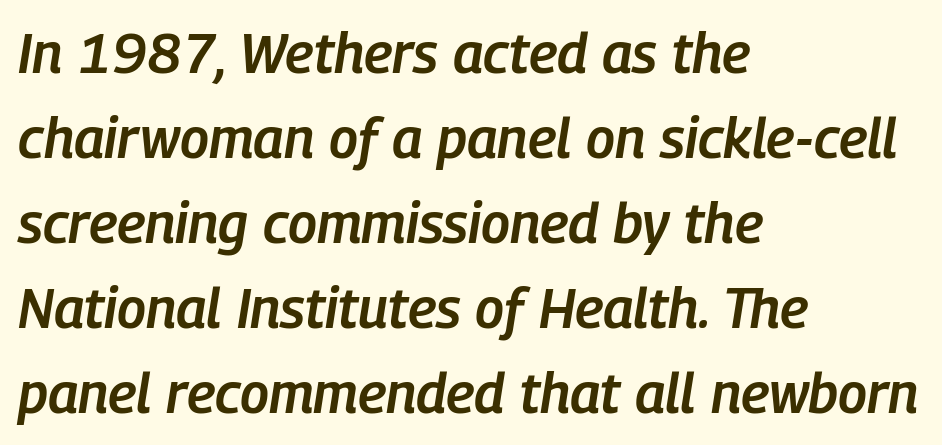
The image shows 56 px semibold, condensed type, italic (leaning right); set left-aligned, normal line spacing (1.52x), normal letter spacing, not underlined; low stroke contrast and a medium x-height.
